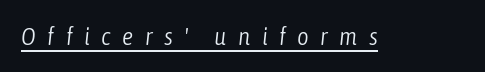
The strokes carry an ordinary text weight at most. Tracking value appears strongly positive — letters spread wide. Somebody hit Ctrl+U on this one — the words are underlined. The whole block is typeset with a tilt.
